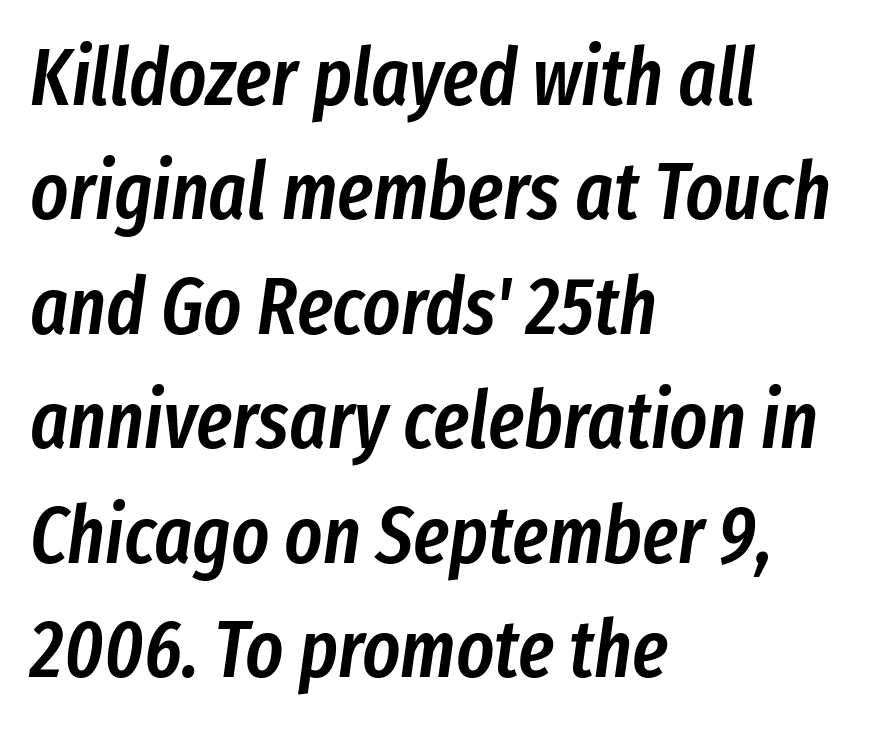
{"italic": "yes", "lean": "right", "slant_degrees": 8, "bold": "semi", "weight": "semibold", "width": "condensed", "stroke_contrast": "low", "x_height": "medium", "monospaced": "no", "underline": "no", "align": "left", "line_spacing": "normal", "line_spacing_ratio": 1.43, "letter_spacing": "normal", "letter_spacing_em": 0.0, "glyph_px": 80}
